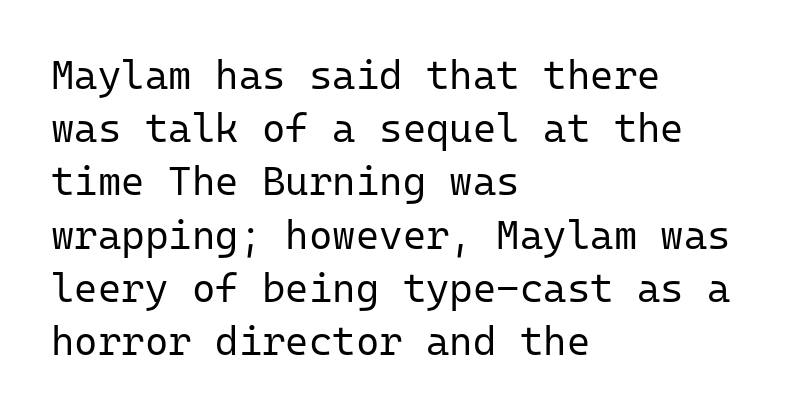
{"serif": "no", "italic": "no", "bold": "no", "weight": "regular", "width": "normal", "stroke_contrast": "low", "x_height": "medium", "monospaced": "yes", "underline": "no", "align": "left", "line_spacing": "normal", "line_spacing_ratio": 1.33, "letter_spacing": "normal", "letter_spacing_em": 0.0, "glyph_px": 40}
